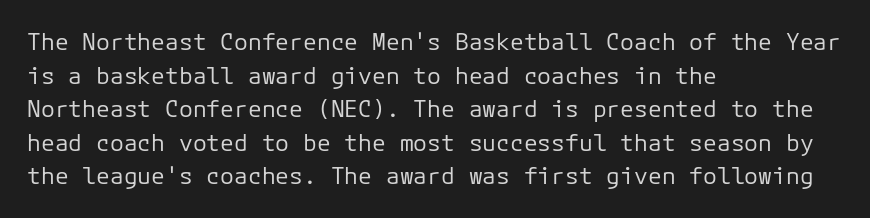
What stands out about the letter spacing? Nothing — it is the standard amount. Type without underlining. You can tell it's not italic because the verticals are truly vertical. Is there much room between lines? A standard amount, neither cramped nor airy.
